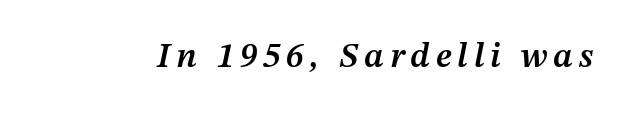
{"italic": "yes", "lean": "right", "slant_degrees": 12, "bold": "semi", "weight": "semibold", "width": "normal", "stroke_contrast": "medium", "x_height": "medium", "monospaced": "no", "underline": "no", "glyph_px": 35}
